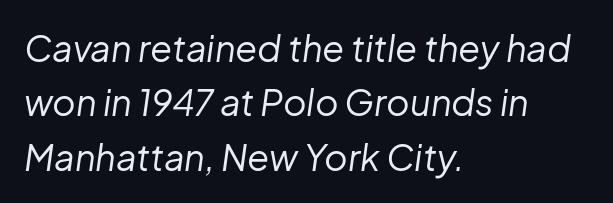
The image shows 36 px regular-weight type, italic (leaning right); set left-aligned, normal line spacing (1.51x), normal letter spacing, not underlined; low stroke contrast and a medium x-height.
